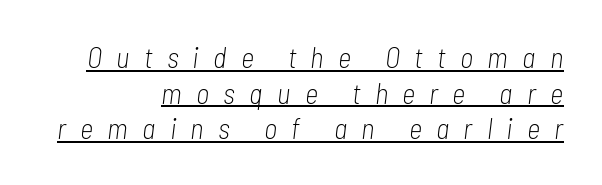
The image shows 29 px light, condensed type, italic (leaning right); set right-aligned, line spacing 1.23x, unusually wide letter spacing (+0.49 em), underlined; low stroke contrast and a medium x-height.
